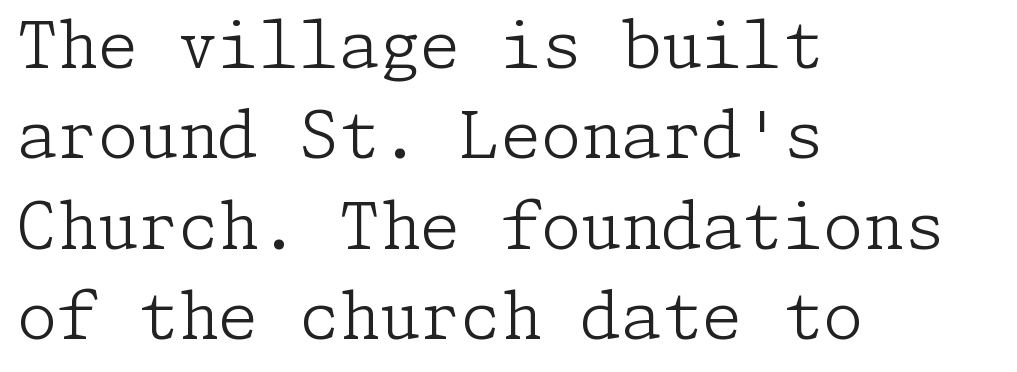
{"serif": "yes", "italic": "no", "bold": "no", "weight": "light", "width": "normal", "stroke_contrast": "low", "x_height": "medium", "underline": "no", "align": "left", "line_spacing": "normal", "line_spacing_ratio": 1.39, "letter_spacing": "normal", "letter_spacing_em": 0.0, "glyph_px": 65}
